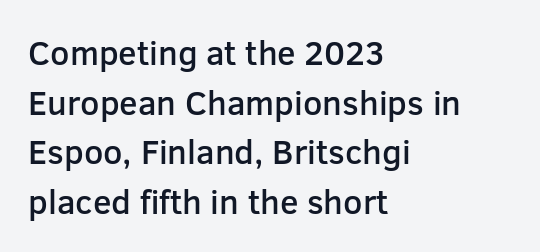
The image shows 34 px semibold sans-serif type, upright; set left-aligned, normal line spacing (1.46x), normal letter spacing, not underlined; low stroke contrast and a medium x-height.
